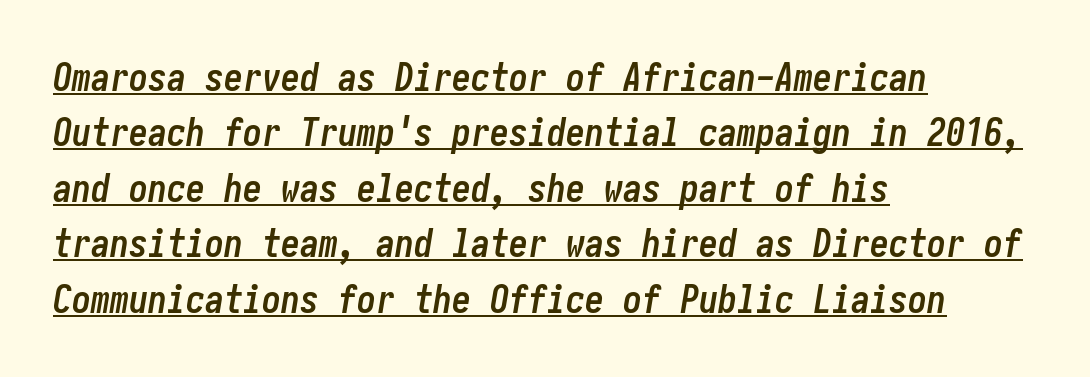
{"italic": "yes", "lean": "right", "slant_degrees": 10, "bold": "yes", "weight": "semibold", "width": "condensed", "stroke_contrast": "low", "x_height": "medium", "underline": "yes", "align": "left", "line_spacing": "normal", "line_spacing_ratio": 1.46, "letter_spacing": "normal", "letter_spacing_em": 0.0, "glyph_px": 38}
